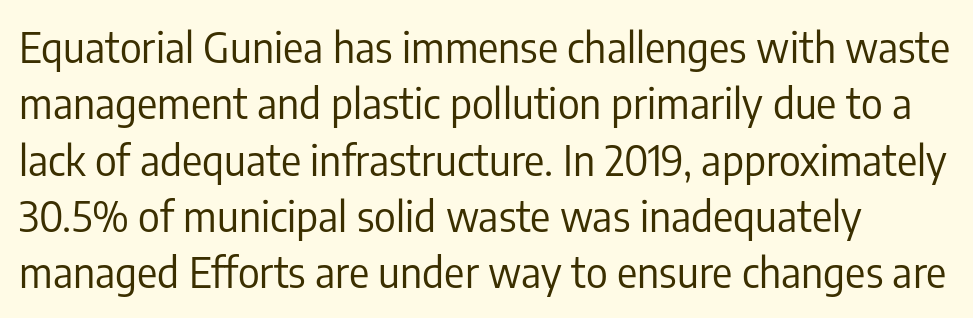
The space directly below the letters is spotless. Unlike a traditional serif, this face leaves its strokes unadorned. It's the straight-up-and-down kind of type. Is this a fixed-width face? No — the glyphs have proportional, varying widths. The type is set solid horizontally, with unmodified tracking. Whoever set this chose a conventional vertical rhythm.
